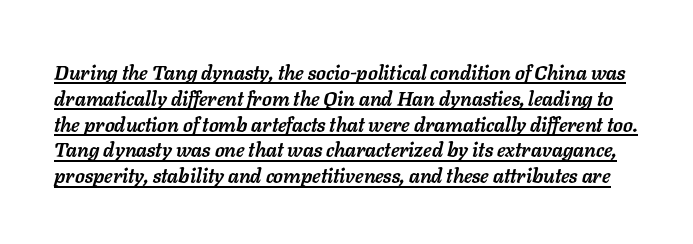
Q: Is the text bold? A: Yes.
Q: Is the text italic (slanted)? A: Yes, it leans right by about 11 degrees.
Q: Is the text underlined? A: Yes.
Q: Is the spacing between letters normal or unusually wide? A: Normal.
Q: Is the spacing between lines tight, normal or loose? A: Normal.
